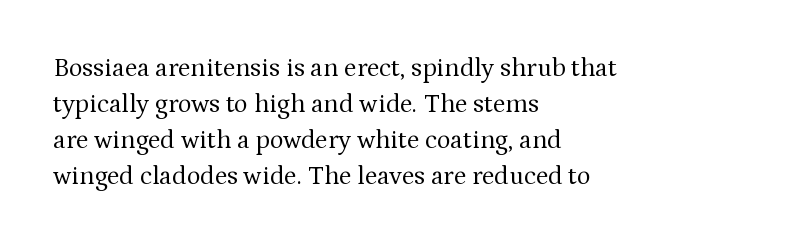
{"italic": "no", "bold": "no", "underline": "no", "align": "left", "line_spacing": "normal", "line_spacing_ratio": 1.39, "letter_spacing": "normal", "letter_spacing_em": 0.0, "glyph_px": 26}
